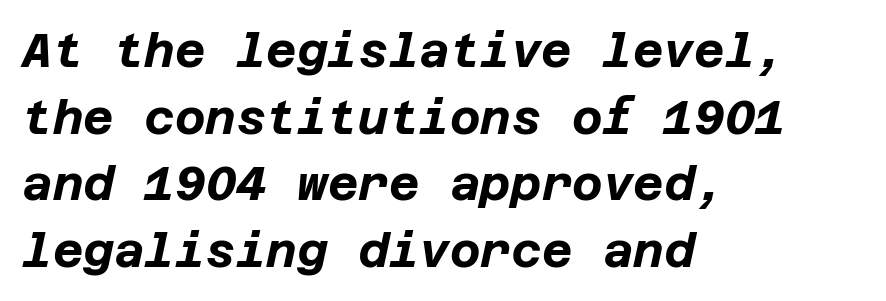
Q: Is the text bold? A: Yes.
Q: Is the text italic (slanted)? A: Yes, it leans right by about 12 degrees.
Q: Is the text underlined? A: No.
Q: How is the paragraph aligned? A: Left-aligned.
Q: Is the spacing between letters normal or unusually wide? A: Normal.
Q: Is the spacing between lines tight, normal or loose? A: Normal.
Q: Width (condensed, normal, or wide)? A: Normal.
Q: Stroke contrast? A: Low.
Q: x-height? A: Large.
